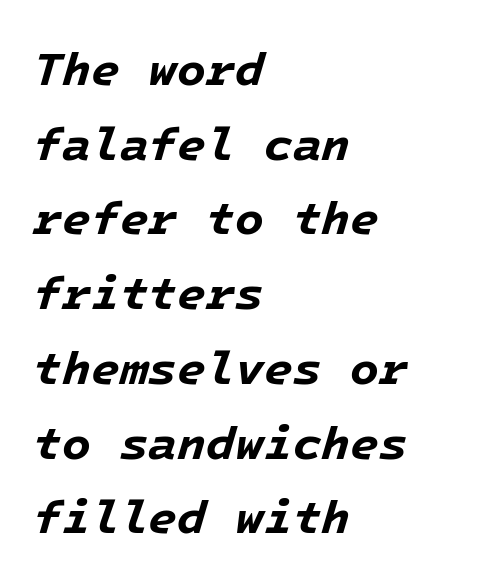
The image shows 47 px bold type, italic (leaning right); set left-aligned, normal line spacing (1.59x), normal letter spacing, not underlined; low stroke contrast and a medium x-height.
